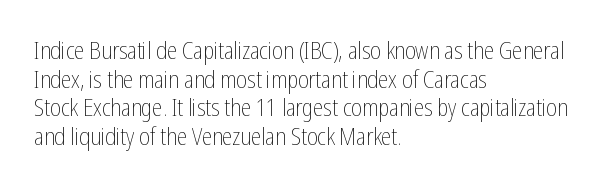
Beneath every word, the page is bare. On a weight scale, this lands at 450 or below. Look at the tracking — it's just the regular setting, nothing added. The typesetter chose a ragged-right arrangement here. Upright lettering throughout.
